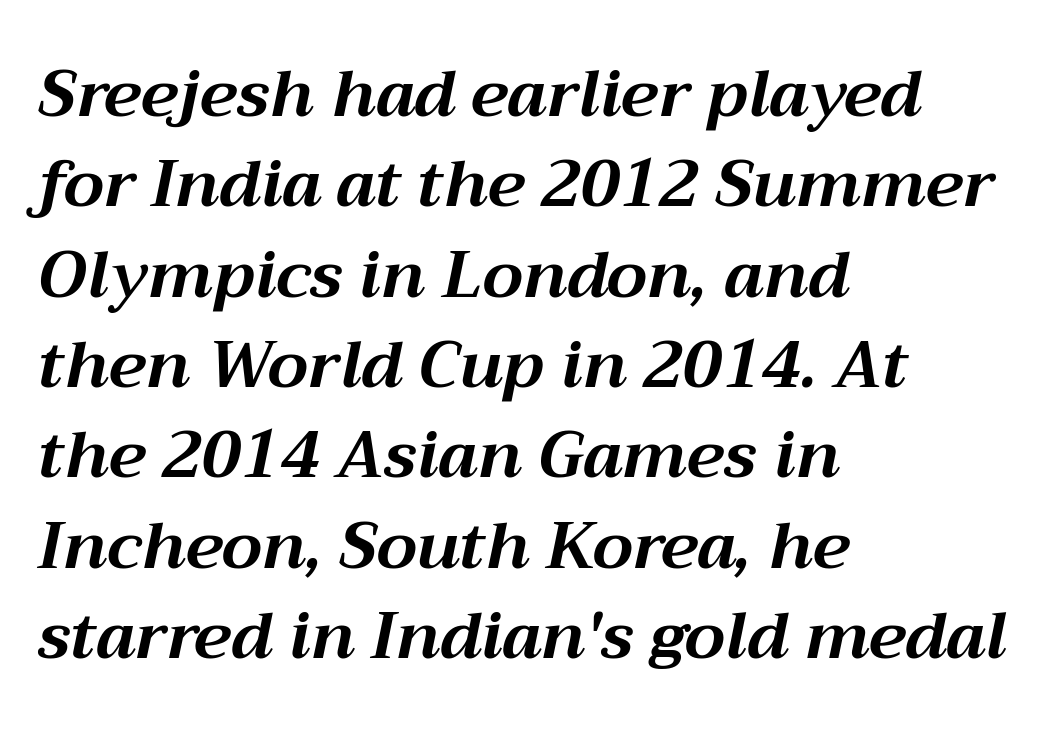
The image shows 65 px bold type, italic (leaning right); set left-aligned, normal line spacing (1.39x), normal letter spacing, not underlined; medium stroke contrast and a medium x-height.
